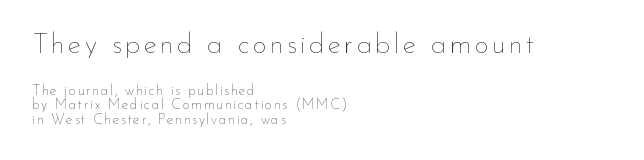
The image shows 28 px thin type, upright; set left-aligned, tight line spacing (1.04x), not underlined; the first (top) block is 2.0x larger; low stroke contrast and a small x-height.
